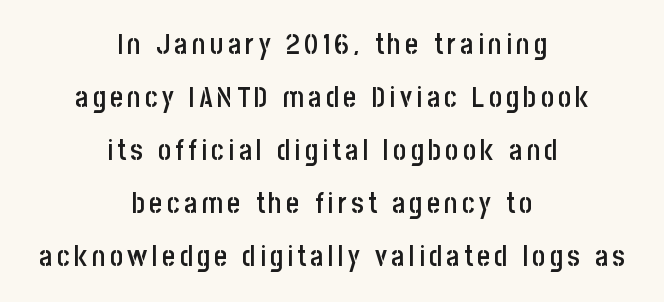
The image shows 28 px semibold, condensed sans-serif type, upright; set centered, line spacing 1.89x, not underlined; low stroke contrast and a large x-height.
